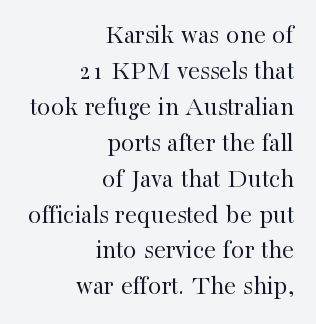
{"italic": "no", "bold": "no", "underline": "no", "align": "right", "line_spacing": "normal", "line_spacing_ratio": 1.33, "letter_spacing": "normal", "letter_spacing_em": 0.0, "glyph_px": 27}
